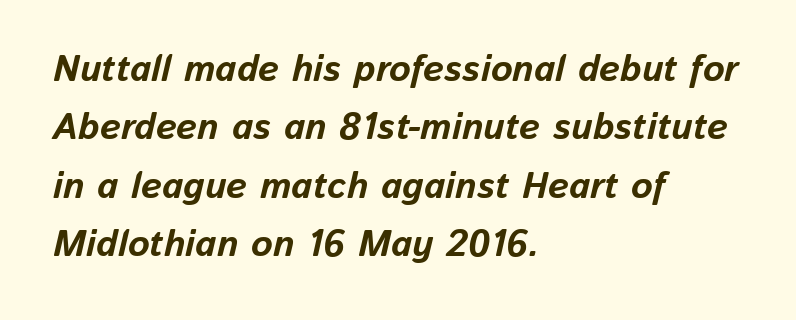
The image shows 37 px bold type, italic (leaning right); set left-aligned, normal line spacing (1.58x), normal letter spacing, not underlined; low stroke contrast and a medium x-height.
